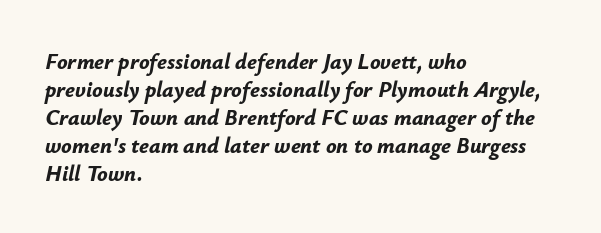
These lines are set flush left with a ragged right edge. Descender tails drop into unmarked territory. Yep, that's italic — everything's leaning. Tracking here is standard; glyphs follow each other at the usual distance.
